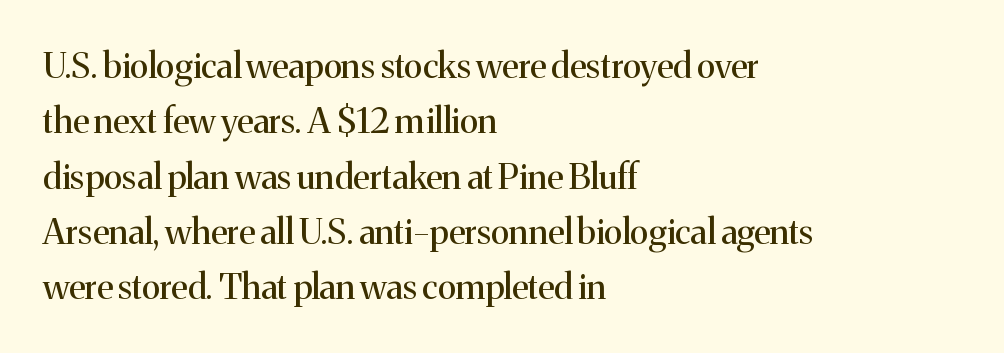
Q: Is the text bold? A: No.
Q: Is the text italic (slanted)? A: No, it is upright.
Q: Is the typeface a serif or a sans-serif typeface? A: Serif.
Q: Is the text underlined? A: No.
Q: How is the paragraph aligned? A: Left-aligned.
Q: Is the spacing between letters normal or unusually wide? A: Normal.
Q: Is the spacing between lines tight, normal or loose? A: Normal.
Q: Width (condensed, normal, or wide)? A: Normal.
Q: Stroke contrast? A: Medium.
Q: x-height? A: Medium.
Q: Monospaced? A: No.
